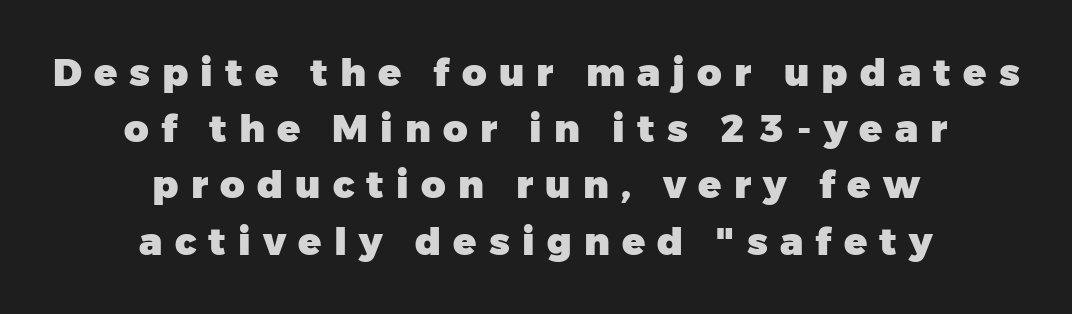
The image shows 38 px heavy sans-serif type, upright; set centered, normal line spacing (1.48x), unusually wide letter spacing (+0.32 em), not underlined; low stroke contrast and a medium x-height.
